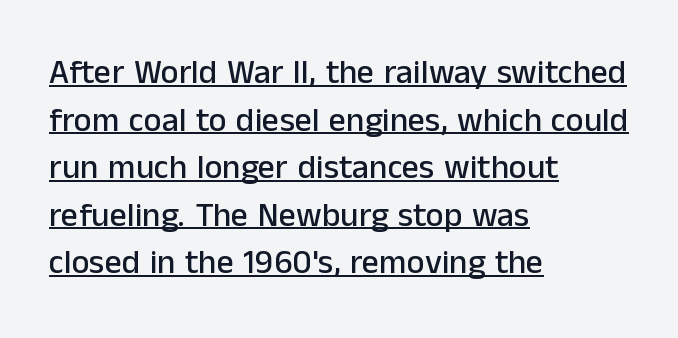
The image shows 34 px sans-serif type, upright; set left-aligned, normal line spacing (1.4x), normal letter spacing, underlined; low stroke contrast and a medium x-height.
